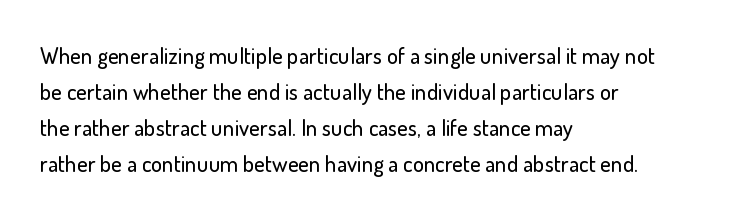
The passage shown has conventional tracking throughout. The axis of the letterforms is exactly vertical. In CSS terms this would be text-align: left. The area under the type is left untouched.
